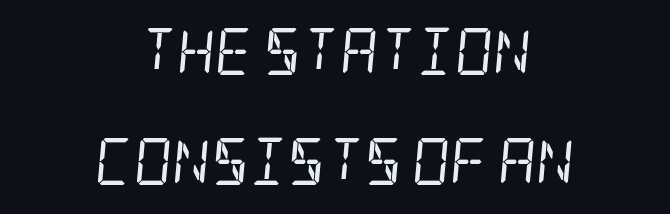
How are the letters spaced? Ordinarily, with no added tracking. Vertically, the passage feels expansive, rows floating well apart. Does the copy run flush right? No — it is centered line by line. Descender tails drop into unmarked territory. Heaviness? Minimal to ordinary, like unemphasized prose. Does the type have serifs? Yes, each stem ends in a small foot.
